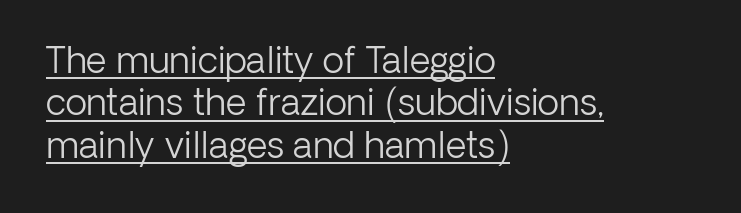
The image shows 36 px light sans-serif type, upright; set left-aligned, line spacing 1.18x, normal letter spacing, underlined; low stroke contrast and a medium x-height.
